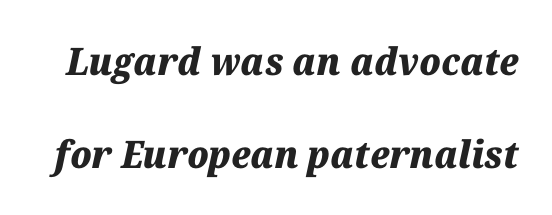
This sample uses plain, unmodified letter spacing. The string is rendered with underlining switched off. A great deal of white space separates one row of letters from the next. The specimen reads as italic at a glance. The rendering uses a bold face; every stroke is thick and dark.
